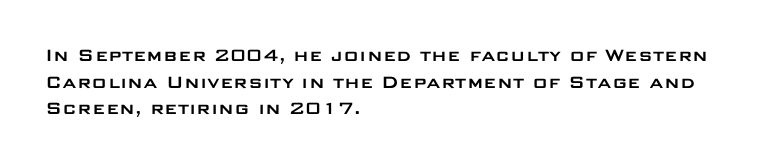
Q: Is the text italic (slanted)? A: No, it is upright.
Q: Is the text underlined? A: No.
Q: How is the paragraph aligned? A: Left-aligned.
Q: Is the spacing between letters normal or unusually wide? A: Normal.
Q: Is the spacing between lines tight, normal or loose? A: Normal.
